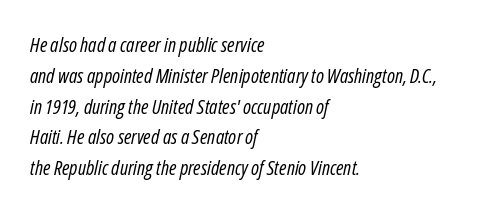
The typesetting does not lean heavy: it is not bold. The passage shown is not underscored anywhere. The passage shown leans; its letterforms are oblique. Normally led — the rows are evenly, conventionally spaced. The horizontal fit of the characters is conventional and even.
